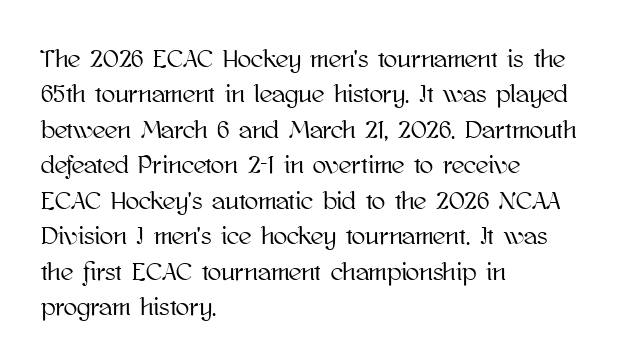
Q: Is the text italic (slanted)? A: No, it is upright.
Q: Is the text underlined? A: No.
Q: How is the paragraph aligned? A: Left-aligned.
Q: Is the spacing between letters normal or unusually wide? A: Normal.
Q: Is the spacing between lines tight, normal or loose? A: Normal.
